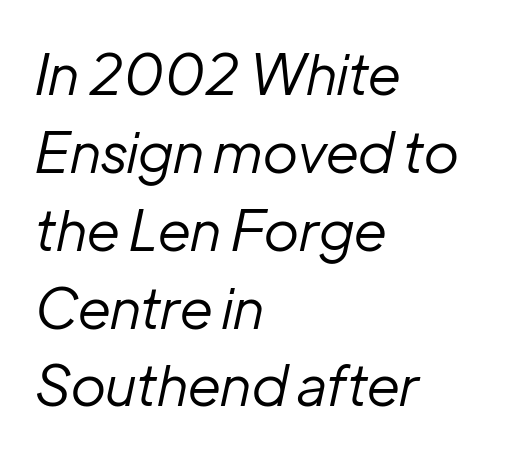
{"italic": "yes", "lean": "right", "slant_degrees": 12, "bold": "no", "weight": "regular", "width": "normal", "stroke_contrast": "low", "x_height": "medium", "monospaced": "no", "underline": "no", "align": "left", "line_spacing": "normal", "line_spacing_ratio": 1.39, "letter_spacing": "normal", "letter_spacing_em": 0.0, "glyph_px": 56}
